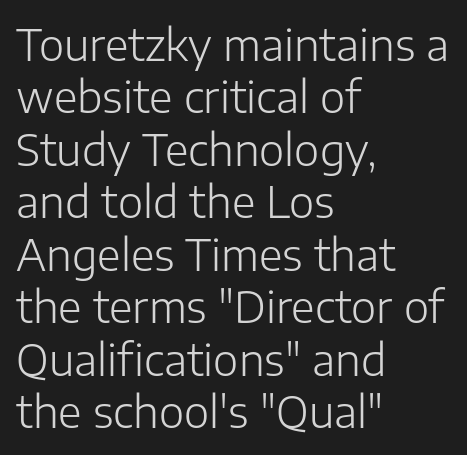
{"serif": "no", "italic": "no", "bold": "no", "weight": "light", "width": "normal", "stroke_contrast": "low", "x_height": "medium", "monospaced": "no", "underline": "no", "align": "left", "line_spacing_ratio": 1.22, "letter_spacing": "normal", "letter_spacing_em": 0.0, "glyph_px": 43}
